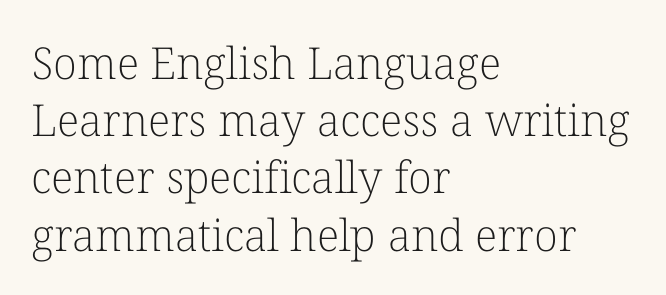
Each new line begins a customary step beneath the previous one. Line beginnings align vertically; line endings do not. The face used here is proportionally spaced, like ordinary book or web type. Heaviness? Minimal to ordinary, like unemphasized prose. Just letters on the line, the space beneath them empty. Tracking value appears to be zero — textbook default spacing.
